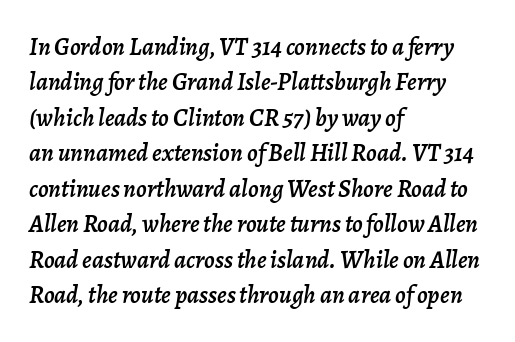
The image shows 25 px text type, italic (leaning right); set left-aligned, normal line spacing (1.42x), normal letter spacing, not underlined.
